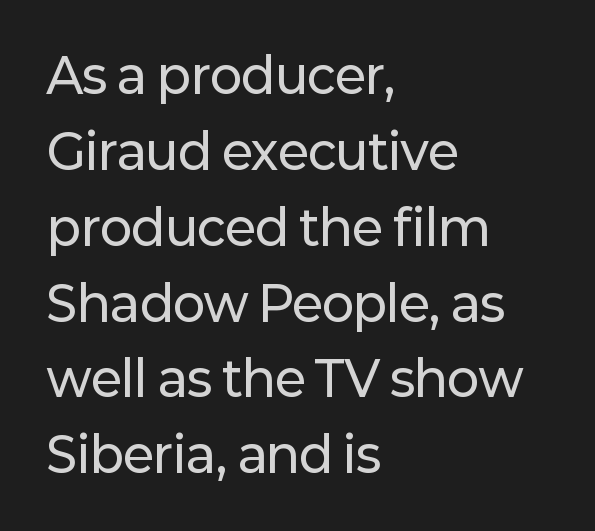
{"serif": "no", "italic": "no", "width": "normal", "stroke_contrast": "low", "x_height": "medium", "monospaced": "no", "underline": "no", "align": "left", "line_spacing": "normal", "line_spacing_ratio": 1.58, "letter_spacing": "normal", "letter_spacing_em": 0.0, "glyph_px": 48}
